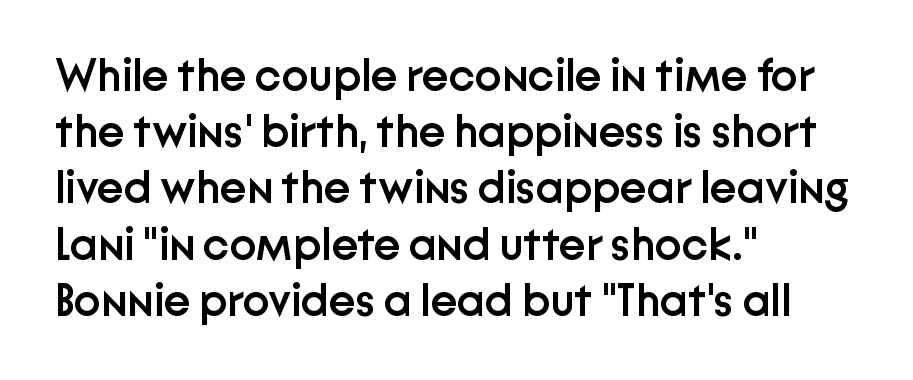
Here the glyphs are tracked normally, forming tight word shapes. The gap between lines stays unmarked. Every character sits straight up, as roman type does. Leftover space on each line is placed entirely after the last word.
